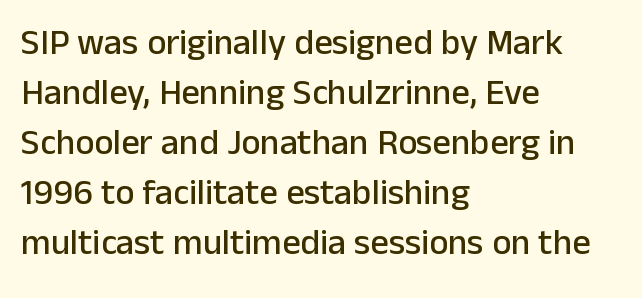
The image shows 36 px sans-serif type, upright; set left-aligned, normal line spacing (1.39x), normal letter spacing, not underlined; low stroke contrast and a medium x-height.
